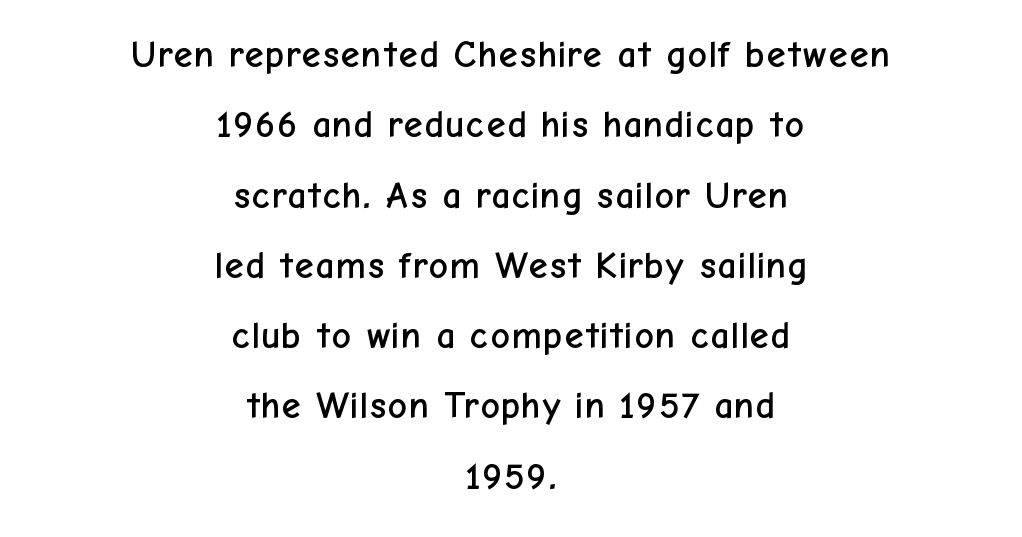
Tracking value appears to be zero — textbook default spacing. Examine the stroke ends and you'll find no serifs. Note the varied advance widths — an 'i' is clearly narrower than an 'm'. Letters rest on an invisible, unmarked baseline.
